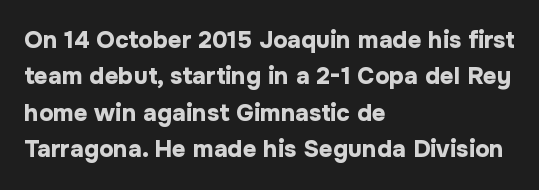
The designer left line spacing at the default. The horizontal fit of the characters is conventional and even. The specimen reads as upright at a glance. The passage shown is not underscored anywhere. The letters are bold, with thick, heavy strokes.
